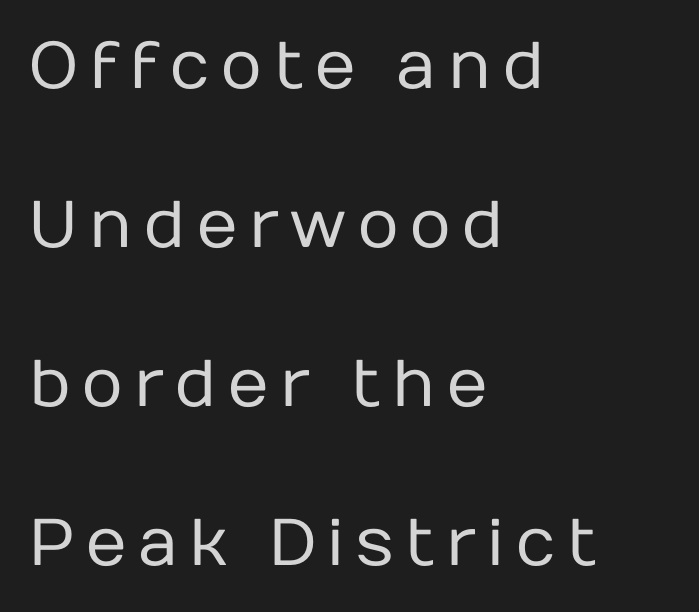
The image shows 66 px regular-weight sans-serif type, upright; set left-aligned, loose line spacing (2.41x), not underlined; low stroke contrast and a medium x-height.
